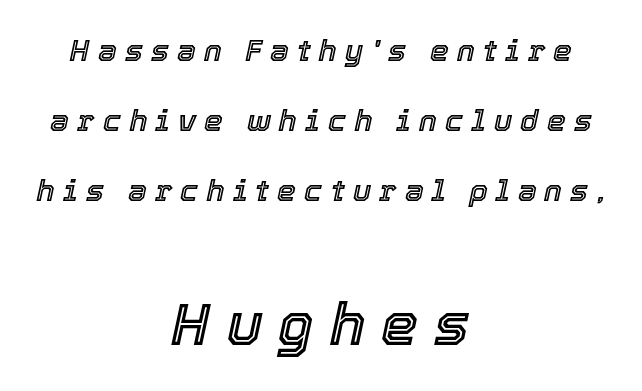
This sample has the flowing, uneven cadence of proportional lettering. Neither beginnings nor endings align; midpoints do. Would a proofreader flag this as italicized? Yes. Check the space under the baseline: it is left empty. This sample trades compactness for vertical openness between lines.
